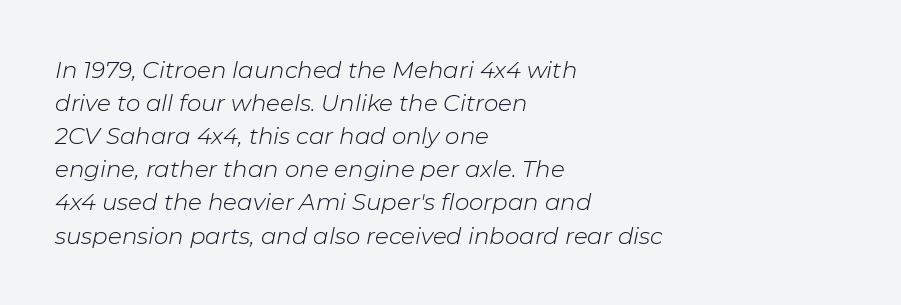
{"italic": "yes", "lean": "right", "slant_degrees": 11, "bold": "no", "underline": "no", "align": "left", "line_spacing": "normal", "line_spacing_ratio": 1.44, "letter_spacing": "normal", "letter_spacing_em": 0.0, "glyph_px": 23}
